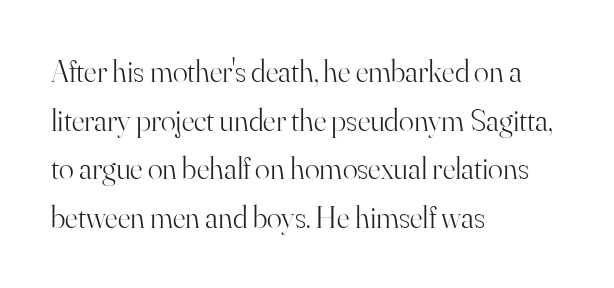
Q: Is the text bold? A: No.
Q: Is the text italic (slanted)? A: No, it is upright.
Q: Is the typeface a serif or a sans-serif typeface? A: Serif.
Q: Is the text underlined? A: No.
Q: How is the paragraph aligned? A: Left-aligned.
Q: Is the spacing between letters normal or unusually wide? A: Normal.
Q: Is the spacing between lines tight, normal or loose? A: Normal.
Q: Width (condensed, normal, or wide)? A: Normal.
Q: Stroke contrast? A: High.
Q: x-height? A: Small.
Q: Monospaced? A: No.
